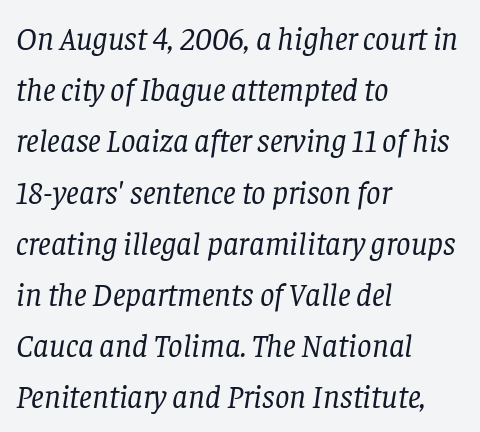
{"serif": "yes", "italic": "yes", "lean": "right", "slant_degrees": 8, "bold": "no", "weight": "regular", "width": "normal", "stroke_contrast": "low", "x_height": "large", "monospaced": "no", "underline": "no", "align": "left", "line_spacing": "normal", "line_spacing_ratio": 1.6, "letter_spacing": "normal", "letter_spacing_em": 0.0, "glyph_px": 32}
